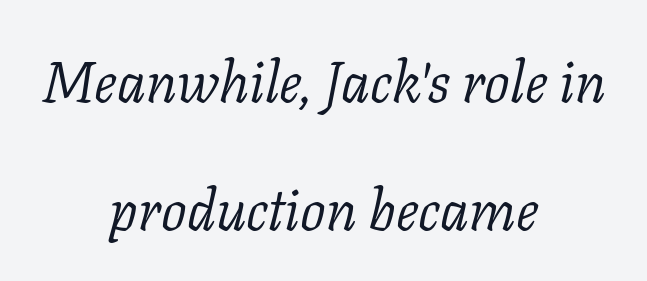
Q: Is the text bold? A: No.
Q: Is the text italic (slanted)? A: Yes, it leans right by about 11 degrees.
Q: Is the typeface a serif or a sans-serif typeface? A: Serif.
Q: Is the text underlined? A: No.
Q: How is the paragraph aligned? A: Centered.
Q: Is the spacing between letters normal or unusually wide? A: Normal.
Q: Is the spacing between lines tight, normal or loose? A: Loose.
Q: Width (condensed, normal, or wide)? A: Normal.
Q: Stroke contrast? A: Low.
Q: x-height? A: Medium.
Q: Monospaced? A: No.
